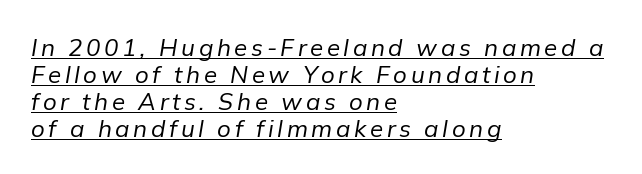
Q: Is the text bold? A: No.
Q: Is the text italic (slanted)? A: Yes, it leans right by about 9 degrees.
Q: Is the text underlined? A: Yes.
Q: How is the paragraph aligned? A: Left-aligned.
Q: Is the spacing between lines tight, normal or loose? A: Tight.
